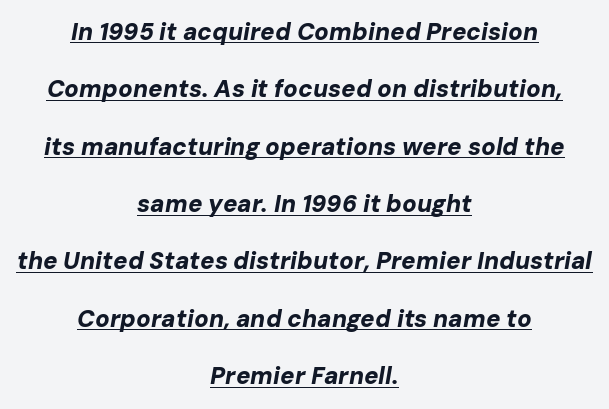
The image shows 24 px bold type, italic (leaning right); set centered, loose line spacing (2.39x), normal letter spacing, underlined.
